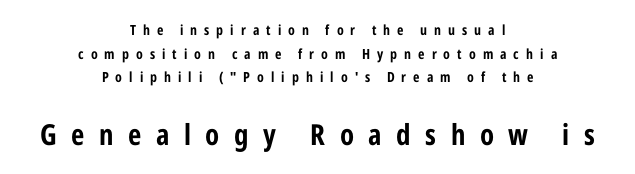
Q: Is the text bold? A: Yes.
Q: Is the text italic (slanted)? A: No, it is upright.
Q: Is the typeface a serif or a sans-serif typeface? A: Sans-serif.
Q: Is the text underlined? A: No.
Q: How is the paragraph aligned? A: Centered.
Q: Is the spacing between letters normal or unusually wide? A: Unusually wide.
Q: Is the spacing between lines tight, normal or loose? A: Normal.
Q: Which block of text is set in a larger size, the first (top) or the second (bottom)? A: The second (bottom) one.
Q: Width (condensed, normal, or wide)? A: Condensed.
Q: Stroke contrast? A: Low.
Q: x-height? A: Medium.
Q: Monospaced? A: No.
